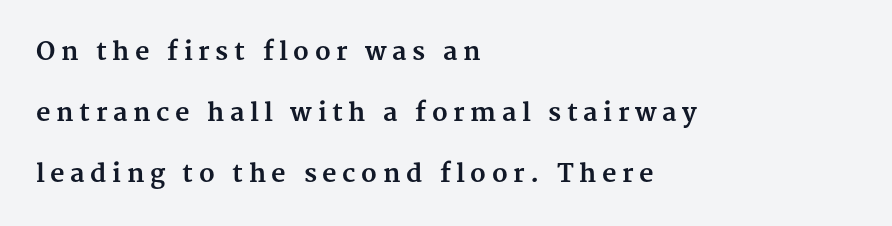
The passage shown stacks its lines with a broad gap. This sample uses expanded letter spacing, leaving extra air between glyphs. The lines are quadded left. A full-strength bold gives these letters their thick strokes.
